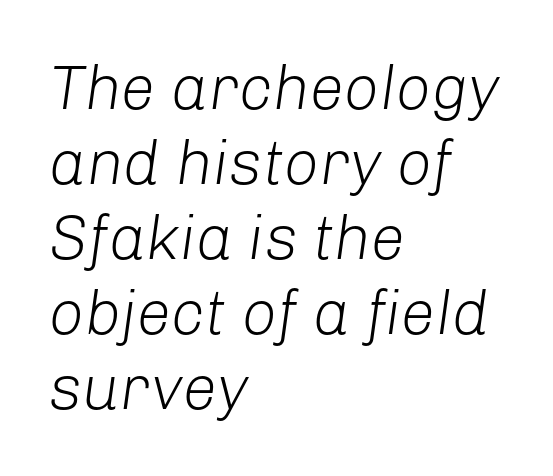
Q: Is the text bold? A: No.
Q: Is the text italic (slanted)? A: Yes, it leans right by about 8 degrees.
Q: Is the text underlined? A: No.
Q: How is the paragraph aligned? A: Left-aligned.
Q: Is the spacing between letters normal or unusually wide? A: Normal.
Q: Width (condensed, normal, or wide)? A: Normal.
Q: Stroke contrast? A: Low.
Q: x-height? A: Medium.
Q: Monospaced? A: No.
